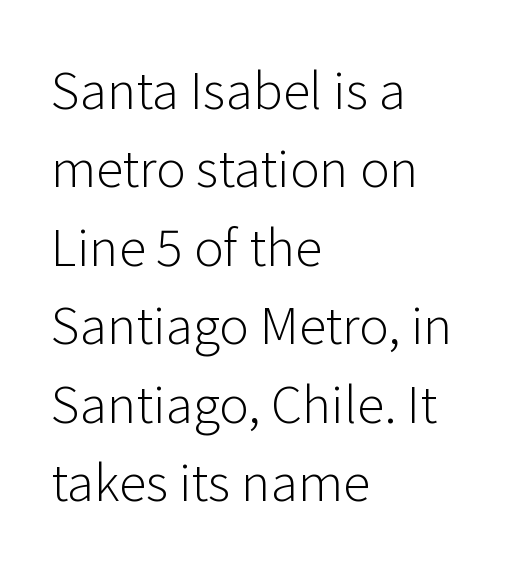
Q: Is the text bold? A: No.
Q: Is the text italic (slanted)? A: No, it is upright.
Q: Is the typeface a serif or a sans-serif typeface? A: Sans-serif.
Q: Is the text underlined? A: No.
Q: How is the paragraph aligned? A: Left-aligned.
Q: Is the spacing between letters normal or unusually wide? A: Normal.
Q: Is the spacing between lines tight, normal or loose? A: Normal.
Q: Width (condensed, normal, or wide)? A: Normal.
Q: Stroke contrast? A: Low.
Q: x-height? A: Medium.
Q: Monospaced? A: No.
